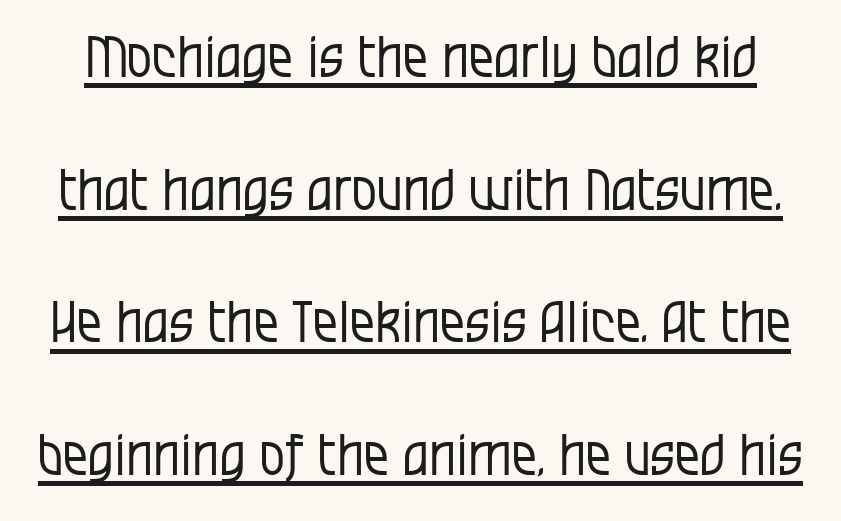
The image shows 56 px regular-weight, condensed sans-serif type, upright; set loose line spacing (2.37x), normal letter spacing, underlined; low stroke contrast and a large x-height.
